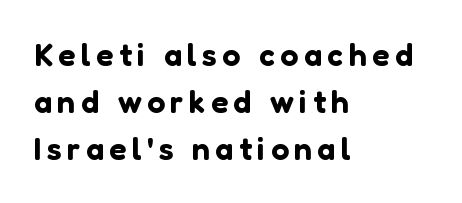
Compared with typical paragraphs, the rows here are spaced about the same. Posture: vertical. One-word summary of the alignment: left. The letters carry no serifs — their stems end cleanly without finishing strokes. The string is rendered with underlining switched off. These lines are rendered in a variable-pitch font.
